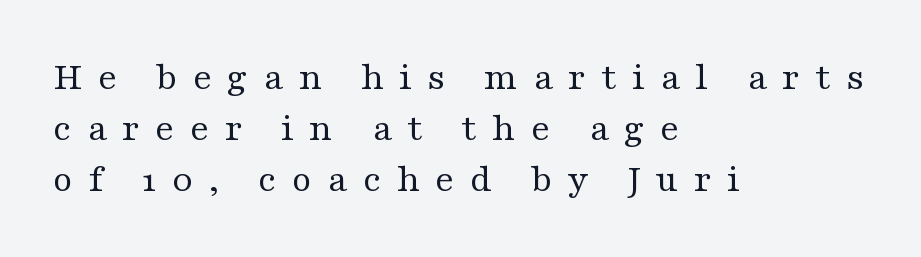
The image shows 40 px regular-weight, wide serif type, upright; set left-aligned, normal line spacing (1.27x), unusually wide letter spacing (+0.38 em), not underlined; medium stroke contrast and a medium x-height.
